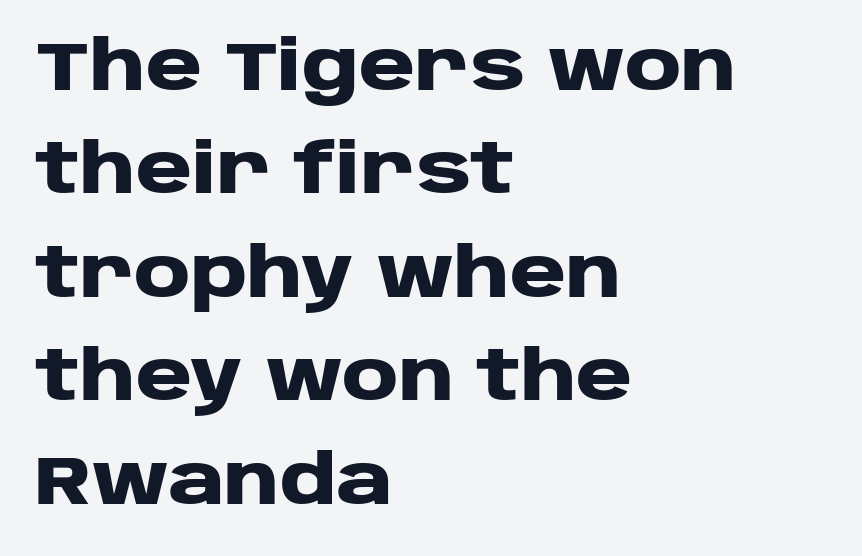
Q: Is the text bold? A: Yes.
Q: Is the text italic (slanted)? A: No, it is upright.
Q: Is the typeface a serif or a sans-serif typeface? A: Sans-serif.
Q: Is the text underlined? A: No.
Q: How is the paragraph aligned? A: Left-aligned.
Q: Is the spacing between letters normal or unusually wide? A: Normal.
Q: Is the spacing between lines tight, normal or loose? A: Normal.
Q: Width (condensed, normal, or wide)? A: Wide.
Q: Stroke contrast? A: Low.
Q: x-height? A: Large.
Q: Monospaced? A: No.
